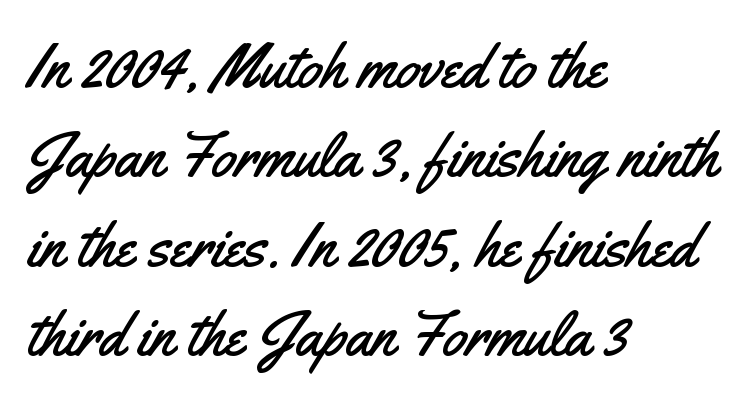
The image shows 62 px condensed sans-serif type; set left-aligned, normal line spacing (1.44x), normal letter spacing, not underlined; medium stroke contrast and a small x-height.
